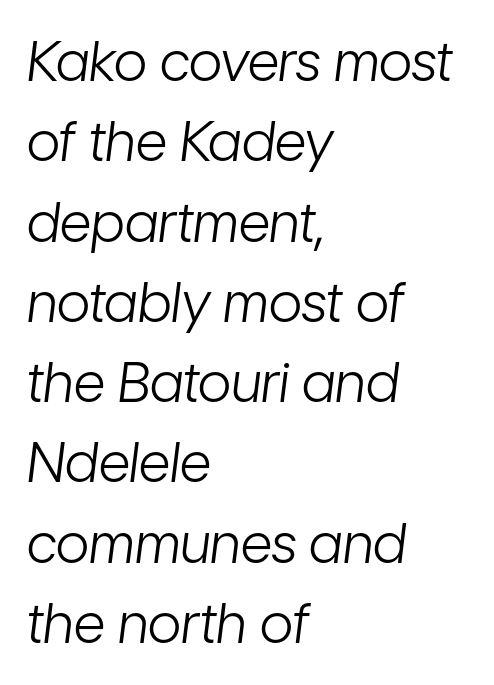
The image shows 55 px light, condensed type, italic (leaning right); set left-aligned, normal line spacing (1.46x), normal letter spacing, not underlined; low stroke contrast and a medium x-height.
